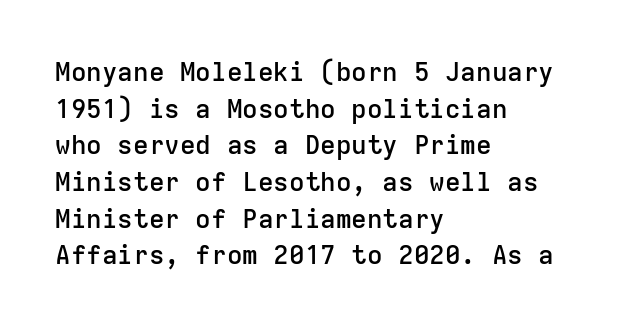
Every row of glyphs begins at an identical x-position on the left. Summary of weight: moderately heavy, a semibold. Evenly set lines give the paragraph a standard silhouette. In terms of letterspacing, this is plain default setting. When letters stand straight like this, we call the style roman or upright. The gap between lines stays unmarked.
